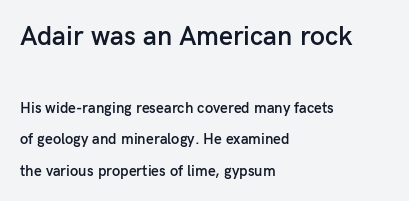
Q: Is the text bold? A: Semi-bold.
Q: Is the text italic (slanted)? A: No, it is upright.
Q: Is the text underlined? A: No.
Q: How is the paragraph aligned? A: Left-aligned.
Q: Is the spacing between letters normal or unusually wide? A: Normal.
Q: Is the spacing between lines tight, normal or loose? A: Loose.
Q: Which block of text is set in a larger size, the first (top) or the second (bottom)? A: The first (top) one.
